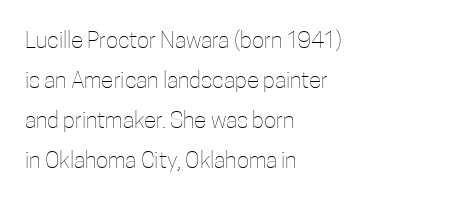
Q: Is the text bold? A: No.
Q: Is the text italic (slanted)? A: No, it is upright.
Q: Is the text underlined? A: No.
Q: How is the paragraph aligned? A: Left-aligned.
Q: Is the spacing between letters normal or unusually wide? A: Normal.
